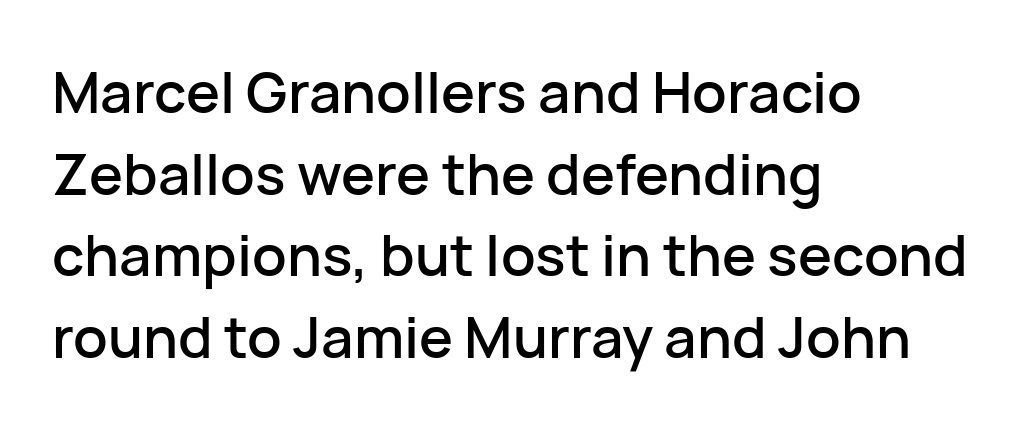
The image shows 57 px sans-serif type, upright; set left-aligned, normal line spacing (1.43x), normal letter spacing, not underlined; low stroke contrast and a medium x-height.
